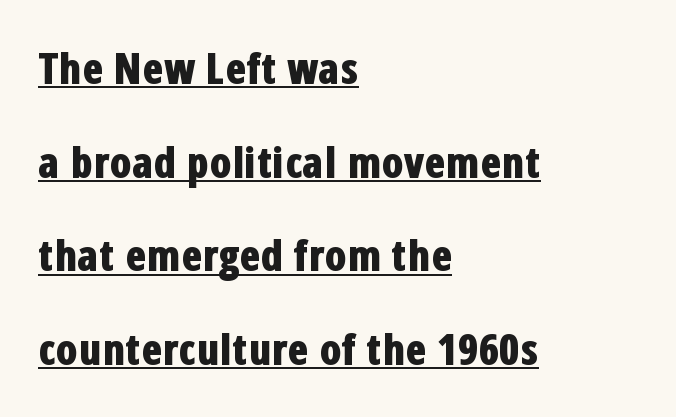
Q: Is the text bold? A: Yes.
Q: Is the text italic (slanted)? A: No, it is upright.
Q: Is the typeface a serif or a sans-serif typeface? A: Sans-serif.
Q: Is the text underlined? A: Yes.
Q: How is the paragraph aligned? A: Left-aligned.
Q: Is the spacing between letters normal or unusually wide? A: Normal.
Q: Is the spacing between lines tight, normal or loose? A: Loose.
Q: Width (condensed, normal, or wide)? A: Condensed.
Q: Stroke contrast? A: Low.
Q: x-height? A: Medium.
Q: Monospaced? A: No.
